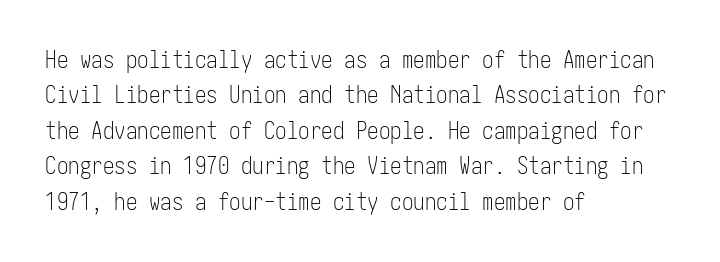
The image shows 23 px text type, upright; set left-aligned, normal line spacing (1.54x), normal letter spacing, not underlined.
